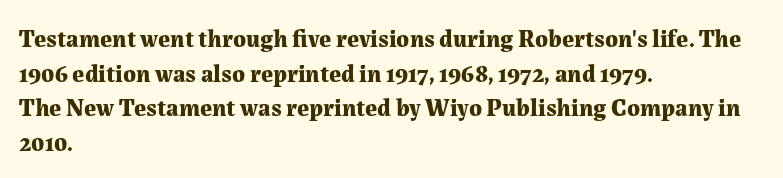
The image shows 24 px bold type, upright; set left-aligned, normal line spacing (1.44x), normal letter spacing, not underlined.
